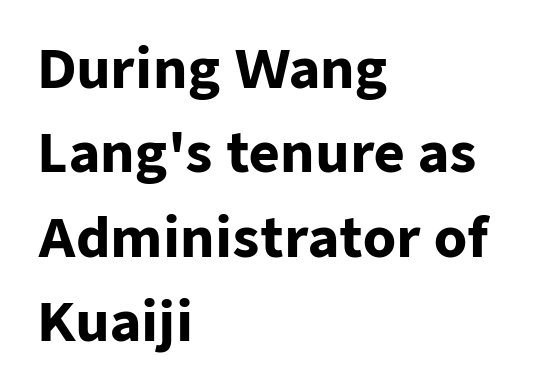
{"serif": "no", "italic": "no", "bold": "yes", "weight": "heavy", "width": "normal", "stroke_contrast": "low", "x_height": "medium", "monospaced": "no", "underline": "no", "align": "left", "line_spacing": "normal", "line_spacing_ratio": 1.59, "letter_spacing": "normal", "letter_spacing_em": 0.0, "glyph_px": 53}
